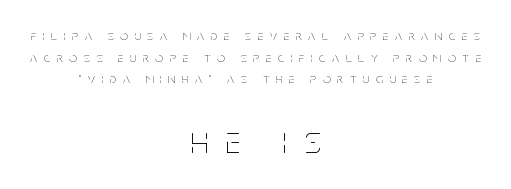
Proportional: the letters do not fall into vertical columns. Italic: no, the glyphs are upright roman. If you squint, the bottom block still reads clearly — it's the larger of the two. The space beneath each line is pristine and unruled. The type is letterspaced generously, with wide tracking. Rows of type keep a routine distance in the vertical direction.
